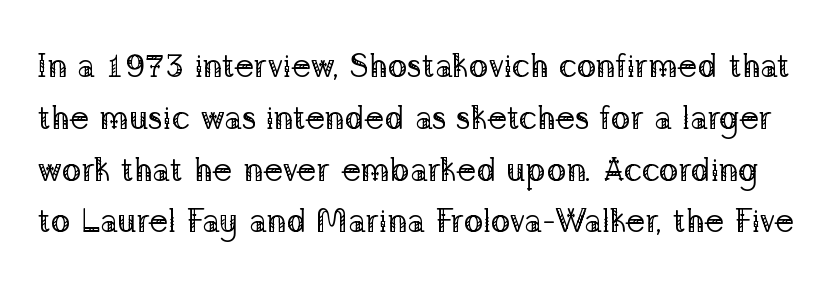
{"serif": "yes", "italic": "no", "bold": "no", "weight": "regular", "width": "normal", "stroke_contrast": "low", "x_height": "medium", "monospaced": "no", "underline": "no", "line_spacing": "normal", "line_spacing_ratio": 1.57, "letter_spacing": "normal", "letter_spacing_em": 0.0, "glyph_px": 33}
